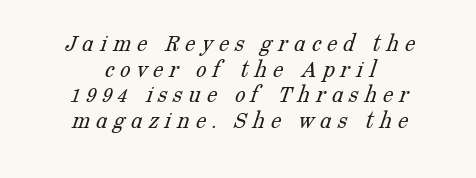
Q: Is the text bold? A: No.
Q: Is the text underlined? A: No.
Q: How is the paragraph aligned? A: Centered.
Q: Is the spacing between letters normal or unusually wide? A: Unusually wide.
Q: Is the spacing between lines tight, normal or loose? A: Tight.
